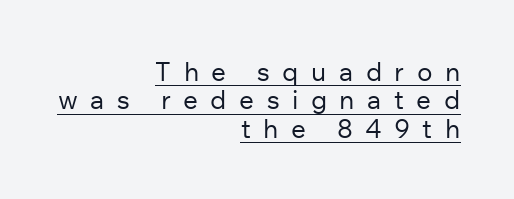
The weight would be labelled regular, book, light, or lighter still. Beneath each row of characters lies a ruled line. Rendered with straight, roman letterforms. Observe the wide spacing: letters keep a clear distance from each other. These lines are set flush right with a ragged left edge. The passage shown stacks its lines with hardly any gap.
